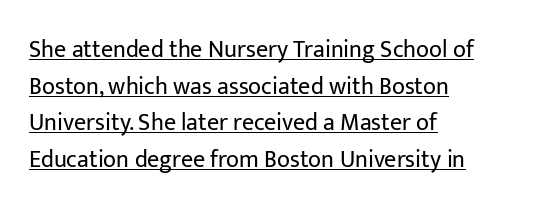
The image shows 24 px text type, upright; set left-aligned, normal line spacing (1.53x), normal letter spacing, underlined.
